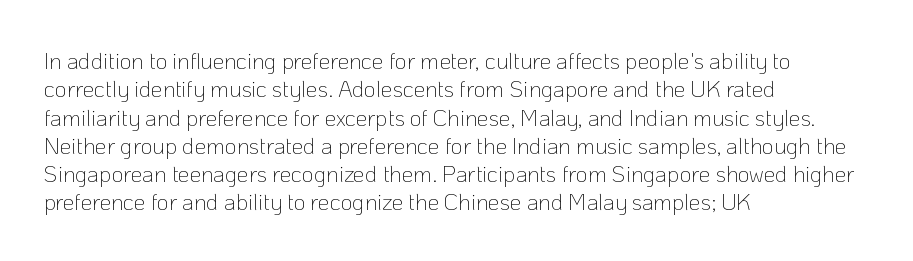
Nobody touched the tracking dial on this one. Visually the block forms a straight wall on the left and a jagged coastline on the right. Posture: upright roman. Beneath every word, the page is bare.
